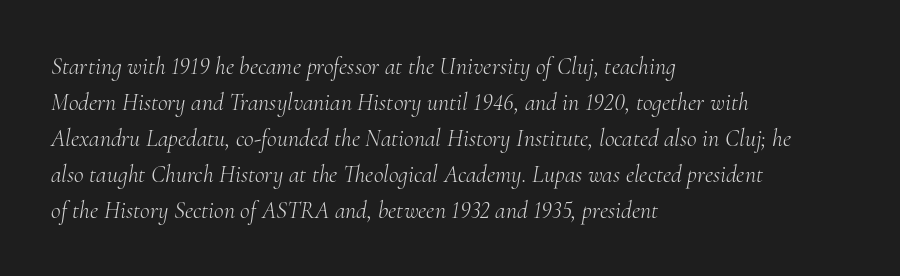
{"italic": "yes", "lean": "right", "slant_degrees": 10, "bold": "no", "underline": "no", "align": "left", "line_spacing": "normal", "line_spacing_ratio": 1.5, "letter_spacing": "normal", "letter_spacing_em": 0.0, "glyph_px": 24}
